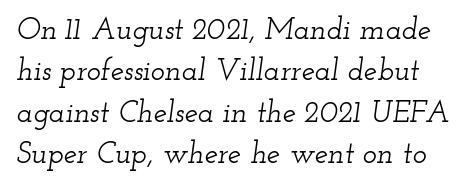
{"serif": "yes", "italic": "yes", "lean": "right", "slant_degrees": 12, "width": "wide", "stroke_contrast": "low", "x_height": "small", "monospaced": "no", "underline": "no", "line_spacing": "normal", "line_spacing_ratio": 1.38, "letter_spacing": "normal", "letter_spacing_em": 0.0, "glyph_px": 30}
